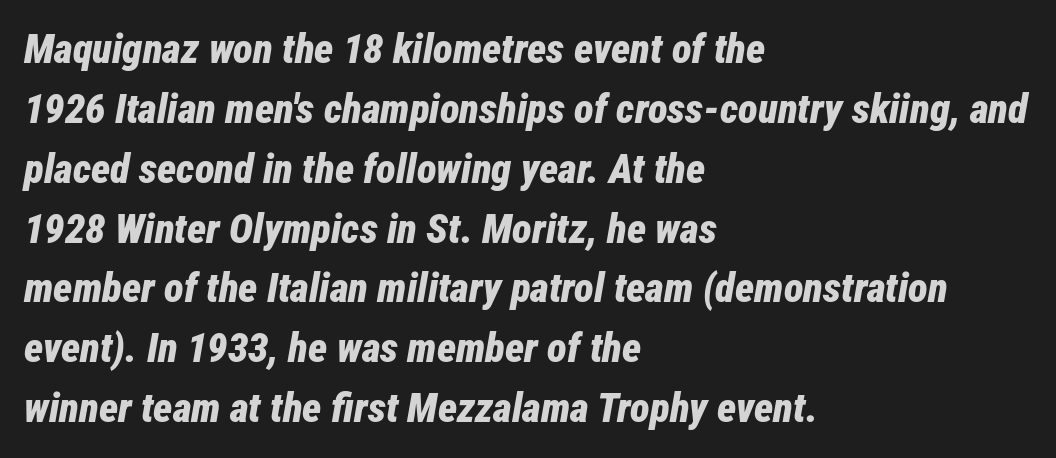
Q: Is the text bold? A: Yes.
Q: Is the text italic (slanted)? A: Yes, it leans right by about 12 degrees.
Q: Is the text underlined? A: No.
Q: How is the paragraph aligned? A: Left-aligned.
Q: Is the spacing between letters normal or unusually wide? A: Normal.
Q: Is the spacing between lines tight, normal or loose? A: Normal.
Q: Width (condensed, normal, or wide)? A: Condensed.
Q: Stroke contrast? A: Low.
Q: x-height? A: Medium.
Q: Monospaced? A: No.
